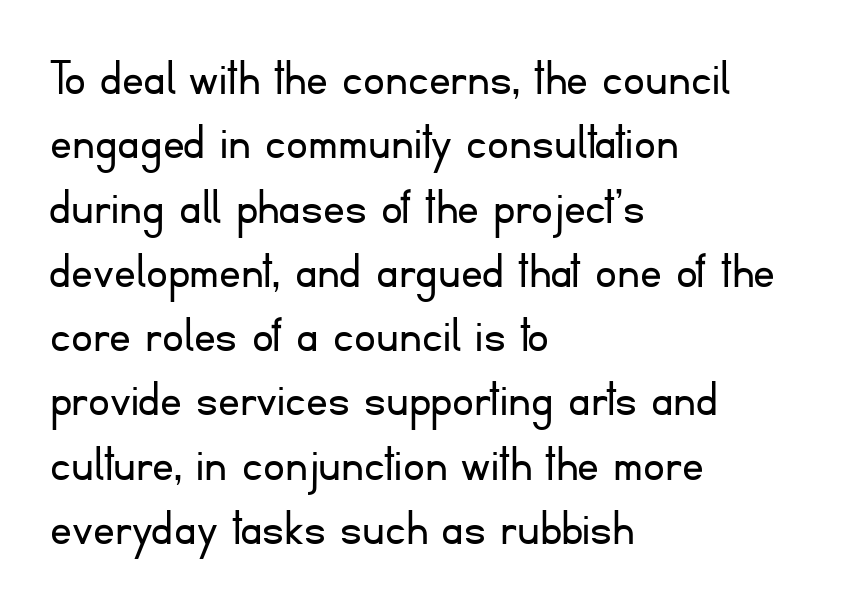
{"serif": "no", "italic": "no", "bold": "no", "weight": "light", "width": "normal", "stroke_contrast": "low", "x_height": "small", "monospaced": "no", "underline": "no", "align": "left", "line_spacing_ratio": 1.19, "letter_spacing": "normal", "letter_spacing_em": 0.0, "glyph_px": 54}
